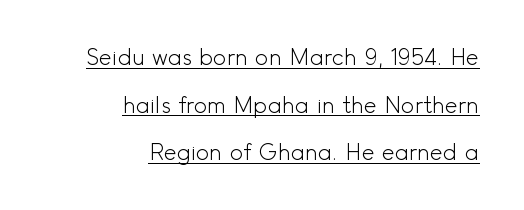
Designer's note — italics off, roman on. Horizontally, the lines are justified to the trailing edge only. Every word sits above its own underline. Summary of weight: not heavy and not bold. The block of text is sparse from top to bottom, with ample space between rows. This sample uses plain, unmodified letter spacing.
